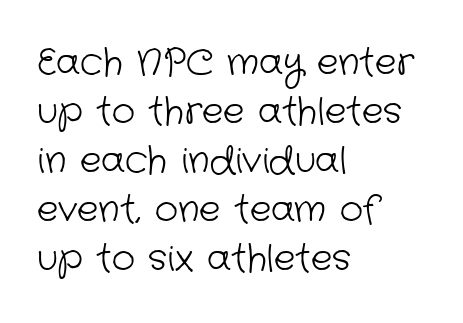
The image shows 36 px light sans-serif type; set left-aligned, normal line spacing (1.36x), normal letter spacing, not underlined; low stroke contrast and a medium x-height.
